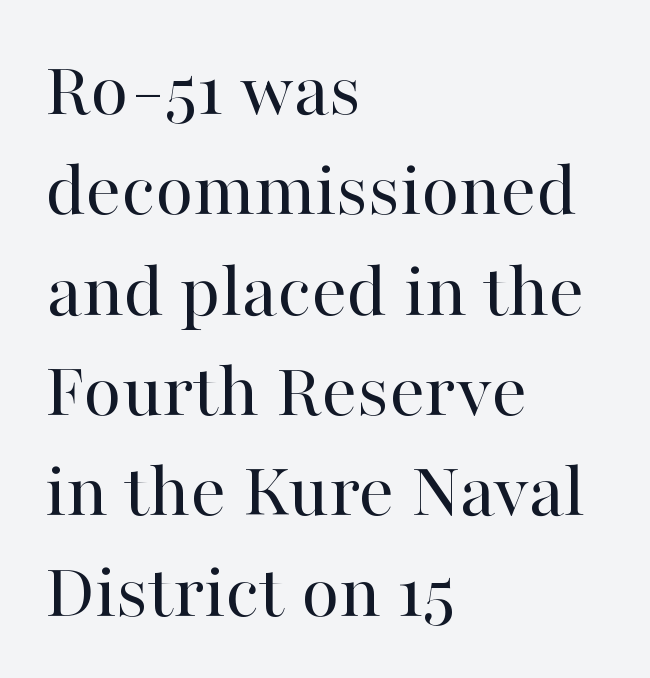
Q: Is the text bold? A: No.
Q: Is the text italic (slanted)? A: No, it is upright.
Q: Is the typeface a serif or a sans-serif typeface? A: Serif.
Q: Is the text underlined? A: No.
Q: How is the paragraph aligned? A: Left-aligned.
Q: Is the spacing between letters normal or unusually wide? A: Normal.
Q: Is the spacing between lines tight, normal or loose? A: Normal.
Q: Width (condensed, normal, or wide)? A: Normal.
Q: Stroke contrast? A: High.
Q: x-height? A: Medium.
Q: Monospaced? A: No.
